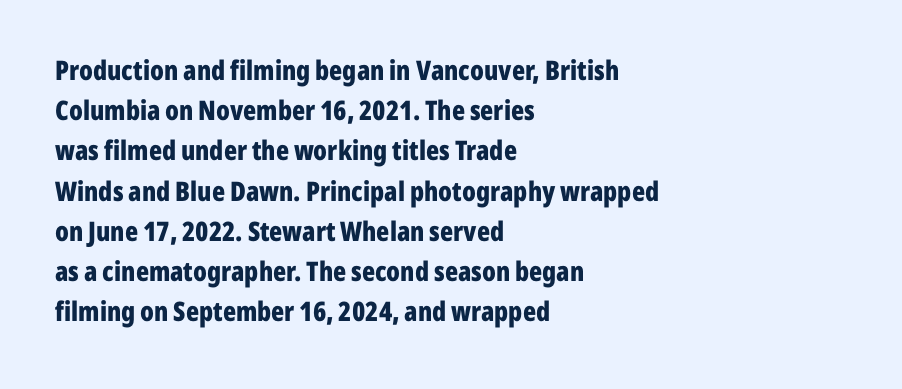
The rag falls on the right side of this text block. The axis of the letterforms is exactly vertical. Descender tails drop into unmarked territory. Inter-character spacing is left at the font's built-in metrics. Heavy, bold letterforms.
